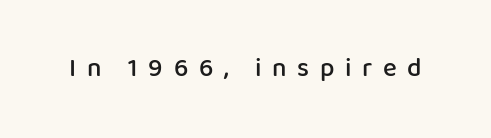
The image shows 26 px text type, upright; set unusually wide letter spacing (+0.41 em), not underlined.
